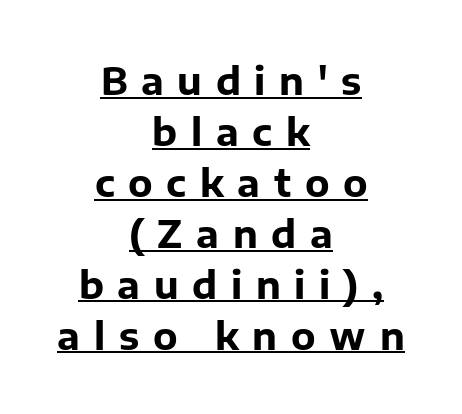
The image shows 38 px bold sans-serif type, upright; set centered, normal line spacing (1.34x), unusually wide letter spacing (+0.36 em), underlined; low stroke contrast and a medium x-height.
